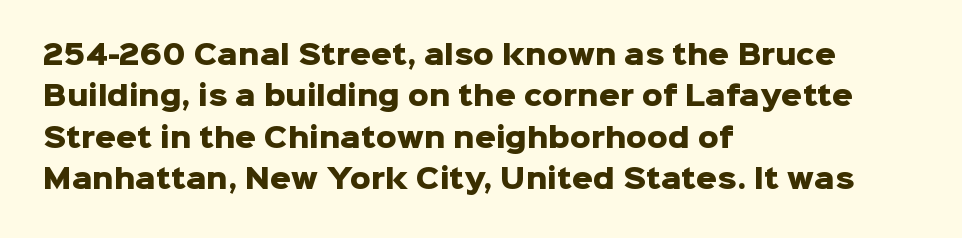
Q: Is the text bold? A: Yes.
Q: Is the text italic (slanted)? A: No, it is upright.
Q: Is the text underlined? A: No.
Q: How is the paragraph aligned? A: Left-aligned.
Q: Is the spacing between letters normal or unusually wide? A: Normal.
Q: Is the spacing between lines tight, normal or loose? A: Normal.
